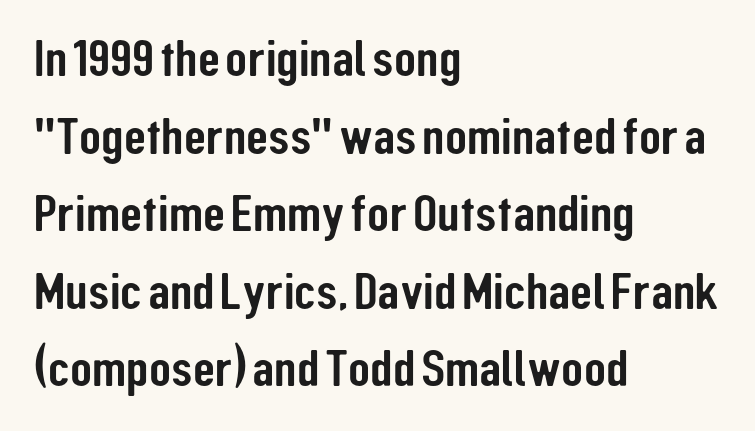
{"serif": "no", "italic": "no", "width": "condensed", "stroke_contrast": "low", "x_height": "medium", "monospaced": "no", "underline": "no", "align": "left", "line_spacing": "normal", "line_spacing_ratio": 1.52, "letter_spacing": "normal", "letter_spacing_em": 0.0, "glyph_px": 51}
